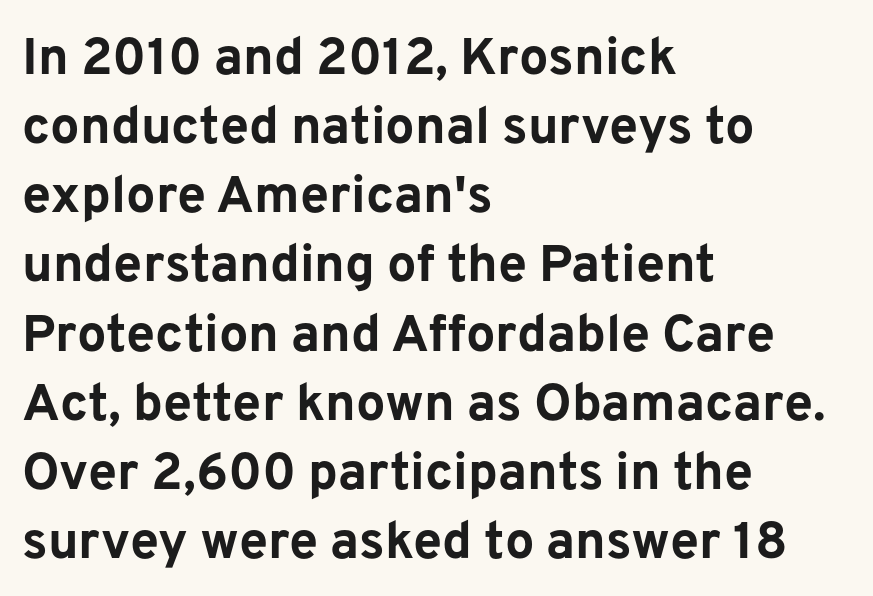
The image shows 52 px bold sans-serif type, upright; set left-aligned, normal line spacing (1.33x), normal letter spacing, not underlined; low stroke contrast and a medium x-height.
